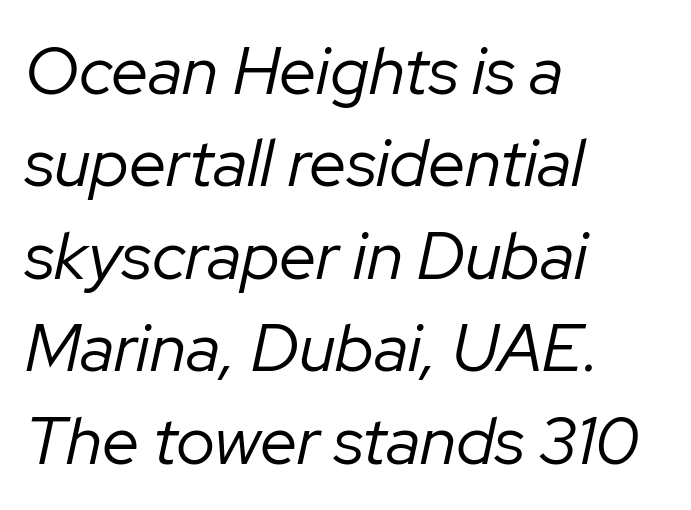
{"italic": "yes", "lean": "right", "slant_degrees": 12, "bold": "no", "weight": "regular", "width": "normal", "stroke_contrast": "low", "x_height": "medium", "monospaced": "no", "underline": "no", "align": "left", "line_spacing": "normal", "line_spacing_ratio": 1.38, "letter_spacing": "normal", "letter_spacing_em": 0.0, "glyph_px": 67}
